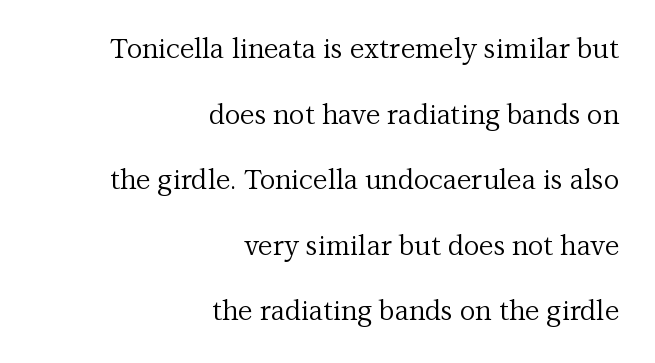
The image shows 27 px text type, upright; set right-aligned, loose line spacing (2.43x), normal letter spacing, not underlined.
